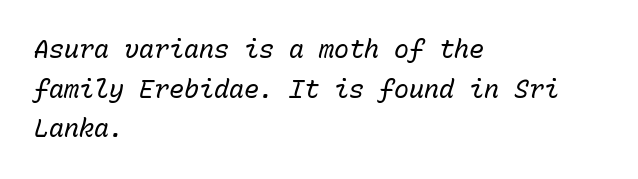
Q: Is the text bold? A: No.
Q: Is the text italic (slanted)? A: Yes, it leans right by about 15 degrees.
Q: Is the text underlined? A: No.
Q: How is the paragraph aligned? A: Left-aligned.
Q: Is the spacing between letters normal or unusually wide? A: Normal.
Q: Is the spacing between lines tight, normal or loose? A: Normal.
